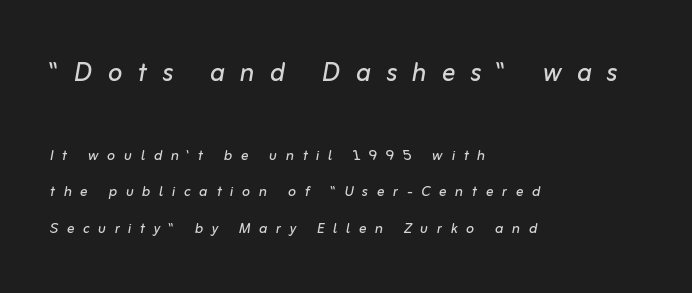
The image shows 34 px regular-weight type, italic (leaning right); set left-aligned, loose line spacing (1.91x), unusually wide letter spacing (+0.45 em), not underlined; the first (top) block is 1.79x larger; low stroke contrast and a medium x-height.
